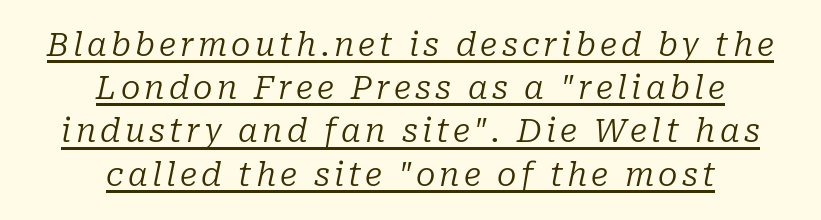
Caption: lettering with a line underneath. The axis of the letterforms is tilted away from vertical. You could not count columns in this text — the font is proportionally spaced. Where is the straight margin? There isn't one; the lines are centered. The passage shown stacks its lines at a standard gap.
